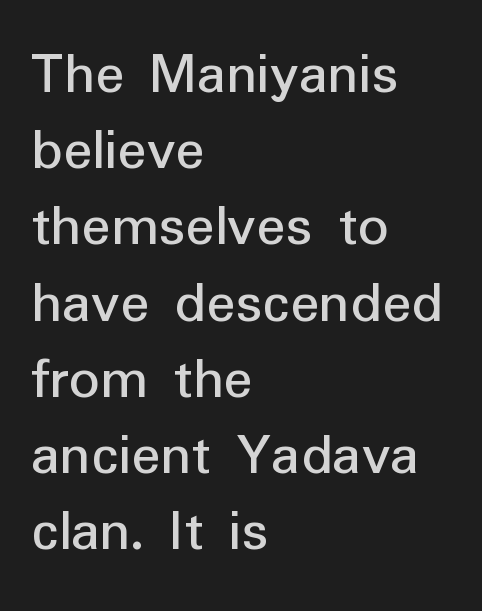
The image shows 61 px regular-weight sans-serif type, upright; set left-aligned, normal line spacing (1.25x), normal letter spacing, not underlined; low stroke contrast and a medium x-height.
